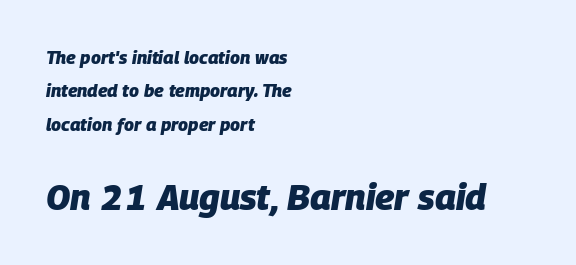
Q: Is the text bold? A: Yes.
Q: Is the text italic (slanted)? A: Yes, it leans right by about 9 degrees.
Q: Is the text underlined? A: No.
Q: How is the paragraph aligned? A: Left-aligned.
Q: Is the spacing between letters normal or unusually wide? A: Normal.
Q: Which block of text is set in a larger size, the first (top) or the second (bottom)? A: The second (bottom) one.
Q: Width (condensed, normal, or wide)? A: Normal.
Q: Stroke contrast? A: Low.
Q: x-height? A: Large.
Q: Monospaced? A: No.
